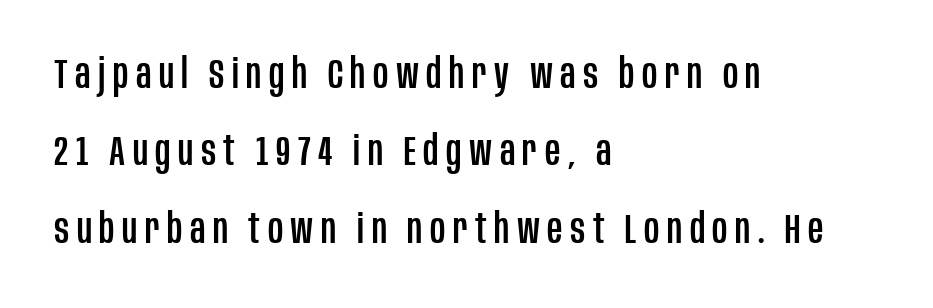
The image shows 42 px condensed sans-serif type, upright; set left-aligned, line spacing 1.84x, not underlined; low stroke contrast and a large x-height.
